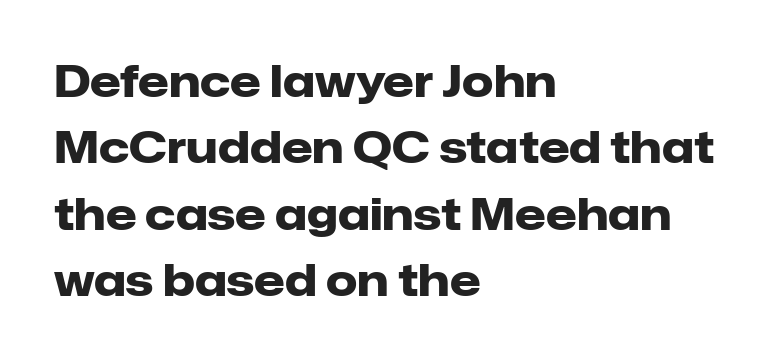
Each new line begins a customary step beneath the previous one. Are there feet on the stems? There aren't — it's a sans. How are the letters spaced? Ordinarily, with no added tracking. The lettering stays uniformly vertical, giving the passage a roman look. Here the designer chose a conventional face with non-uniform glyph widths.
